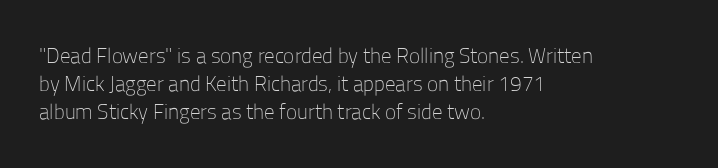
Q: Is the text bold? A: No.
Q: Is the text italic (slanted)? A: No, it is upright.
Q: Is the text underlined? A: No.
Q: How is the paragraph aligned? A: Left-aligned.
Q: Is the spacing between letters normal or unusually wide? A: Normal.
Q: Is the spacing between lines tight, normal or loose? A: Normal.
